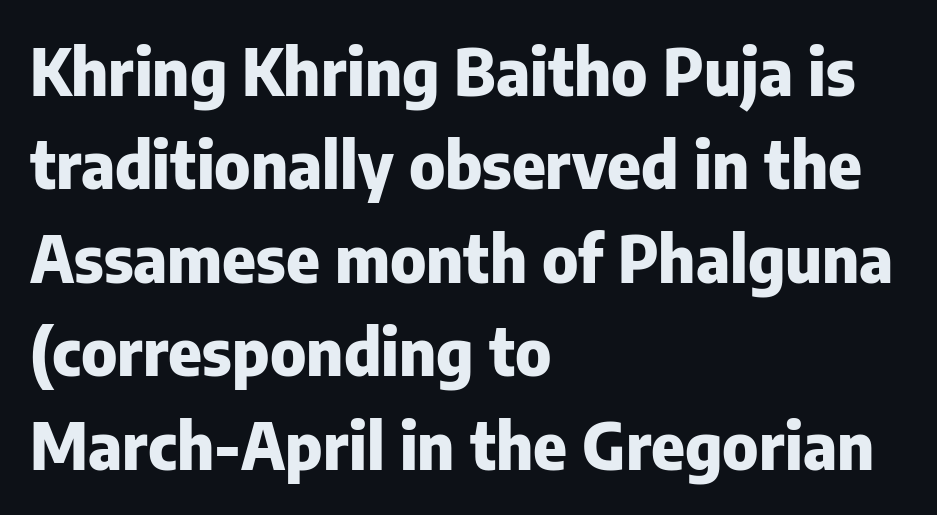
{"serif": "no", "italic": "no", "bold": "yes", "weight": "heavy", "width": "normal", "stroke_contrast": "low", "x_height": "medium", "monospaced": "no", "underline": "no", "align": "left", "line_spacing": "normal", "line_spacing_ratio": 1.46, "letter_spacing": "normal", "letter_spacing_em": 0.0, "glyph_px": 64}
